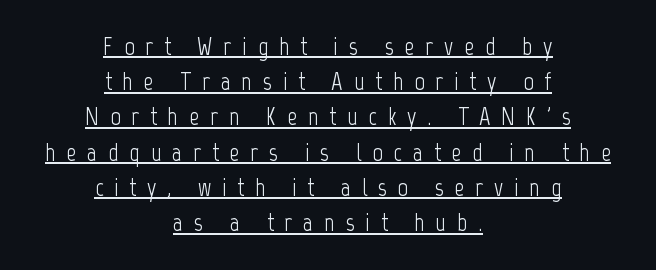
{"italic": "no", "bold": "no", "underline": "yes", "align": "center", "line_spacing": "normal", "line_spacing_ratio": 1.41, "letter_spacing": "wide", "letter_spacing_em": 0.43, "glyph_px": 25}
